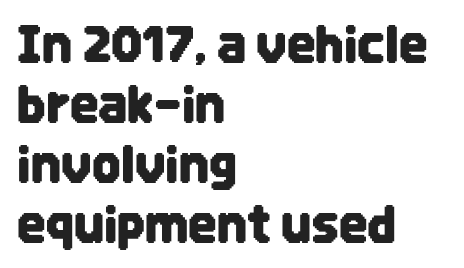
Decoration check: the copy has no underline. Every character sits straight up, as roman type does. Think of a printed novel: that variable character pitch is what you see here. The text block is weighted toward the left margin, trailing off unevenly rightward. Caption: standard tracking, unaltered.
